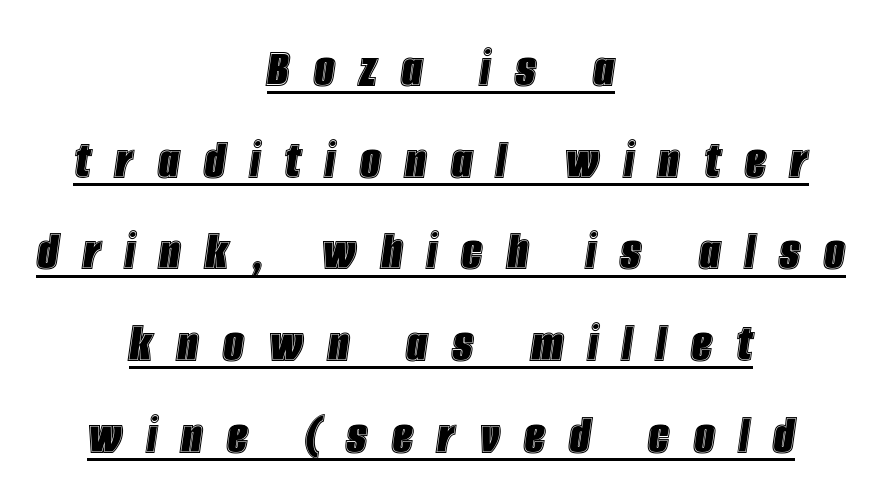
Q: Is the text italic (slanted)? A: Yes, it leans right by about 8 degrees.
Q: Is the text underlined? A: Yes.
Q: How is the paragraph aligned? A: Centered.
Q: Is the spacing between letters normal or unusually wide? A: Unusually wide.
Q: Is the spacing between lines tight, normal or loose? A: Normal.
Q: Width (condensed, normal, or wide)? A: Condensed.
Q: x-height? A: Large.
Q: Monospaced? A: No.
